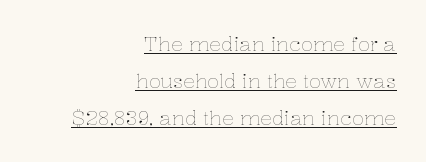
Q: Is the text bold? A: No.
Q: Is the text italic (slanted)? A: No, it is upright.
Q: Is the text underlined? A: Yes.
Q: How is the paragraph aligned? A: Right-aligned.
Q: Is the spacing between letters normal or unusually wide? A: Normal.
